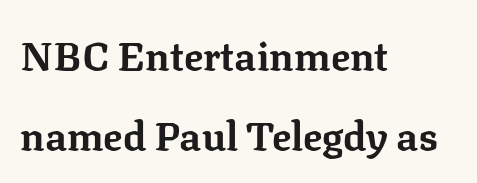
The space directly below the letters is spotless. The passage shown is typed in a proportional face where columns would drift. A roman cut, with each character standing at attention. Leftover space on each line is placed entirely after the last word. Are there feet on the stems? There are — it's a serif. Notice the wide empty band between every row — that's loose leading.
